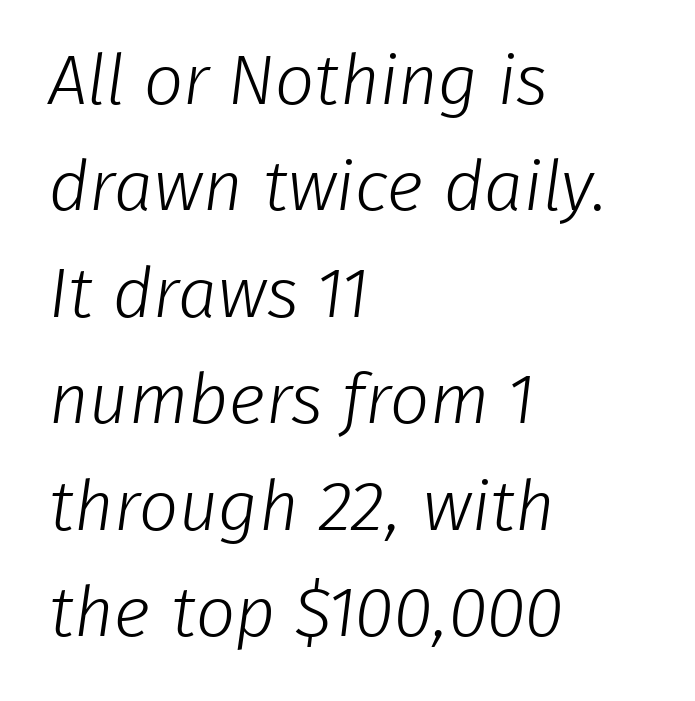
{"serif": "no", "bold": "no", "weight": "light", "width": "normal", "stroke_contrast": "low", "x_height": "medium", "monospaced": "no", "underline": "no", "align": "left", "line_spacing": "normal", "line_spacing_ratio": 1.52, "letter_spacing": "normal", "letter_spacing_em": 0.0, "glyph_px": 70}
